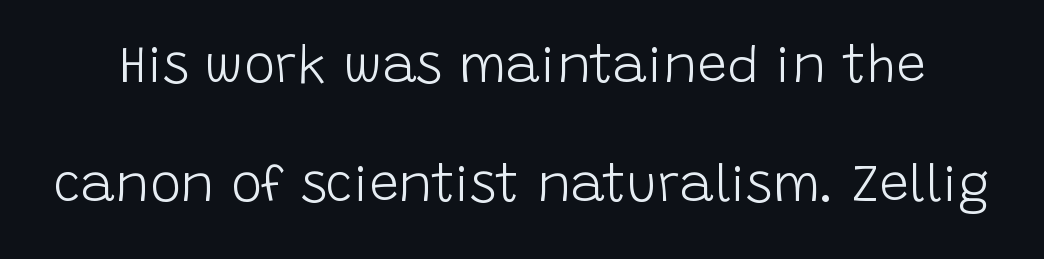
The image shows 52 px light sans-serif type, upright; set loose line spacing (2.29x), normal letter spacing, not underlined; low stroke contrast and a large x-height.
